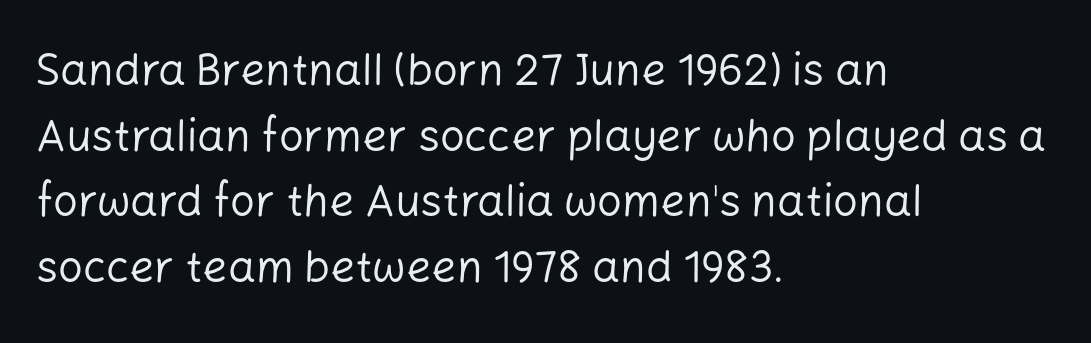
Q: Is the text bold? A: No.
Q: Is the text italic (slanted)? A: No, it is upright.
Q: Is the typeface a serif or a sans-serif typeface? A: Sans-serif.
Q: Is the text underlined? A: No.
Q: How is the paragraph aligned? A: Left-aligned.
Q: Is the spacing between letters normal or unusually wide? A: Normal.
Q: Is the spacing between lines tight, normal or loose? A: Normal.
Q: Width (condensed, normal, or wide)? A: Normal.
Q: Stroke contrast? A: Low.
Q: x-height? A: Medium.
Q: Monospaced? A: No.
